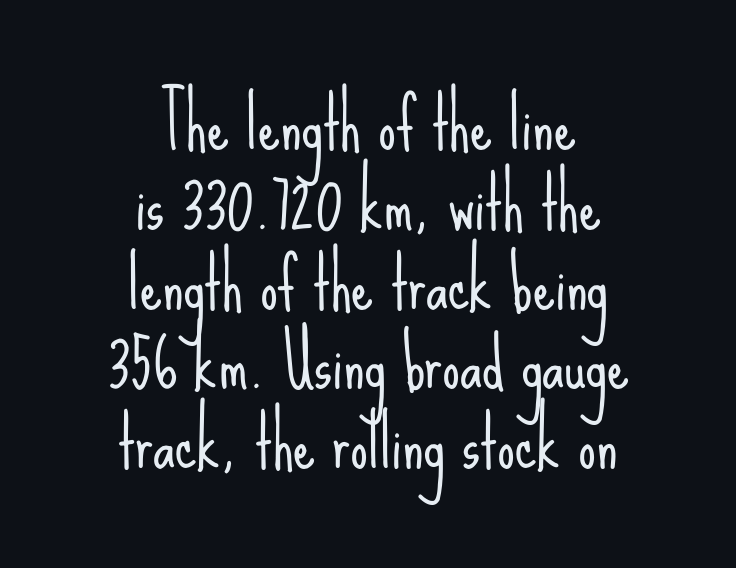
{"serif": "no", "italic": "no", "bold": "no", "weight": "light", "width": "condensed", "stroke_contrast": "low", "x_height": "small", "monospaced": "no", "underline": "no", "align": "center", "line_spacing": "tight", "line_spacing_ratio": 1.14, "letter_spacing": "normal", "letter_spacing_em": 0.0, "glyph_px": 70}
